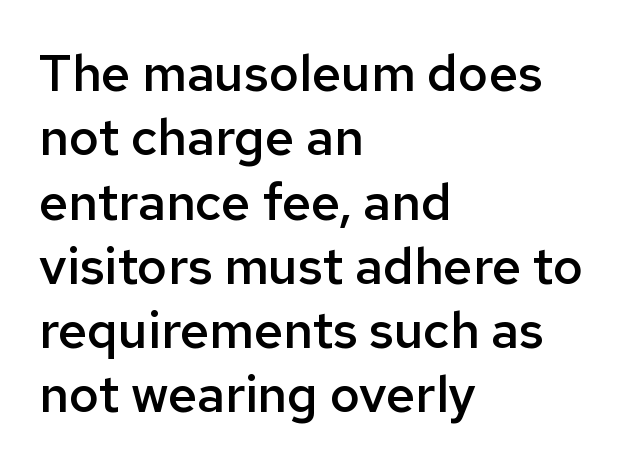
The image shows 51 px semibold sans-serif type, upright; set left-aligned, normal line spacing (1.26x), normal letter spacing, not underlined; low stroke contrast and a medium x-height.
